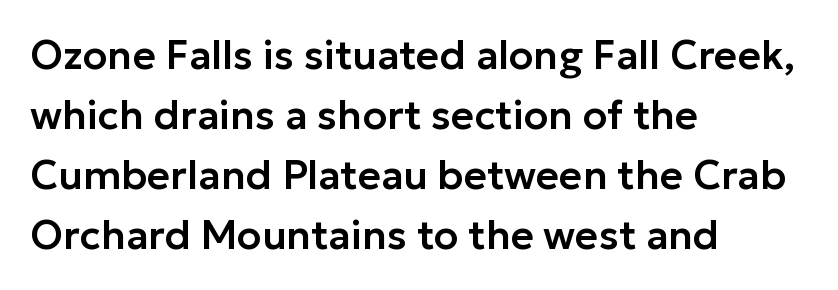
The image shows 40 px sans-serif type, upright; set left-aligned, normal line spacing (1.5x), normal letter spacing, not underlined; low stroke contrast and a medium x-height.
